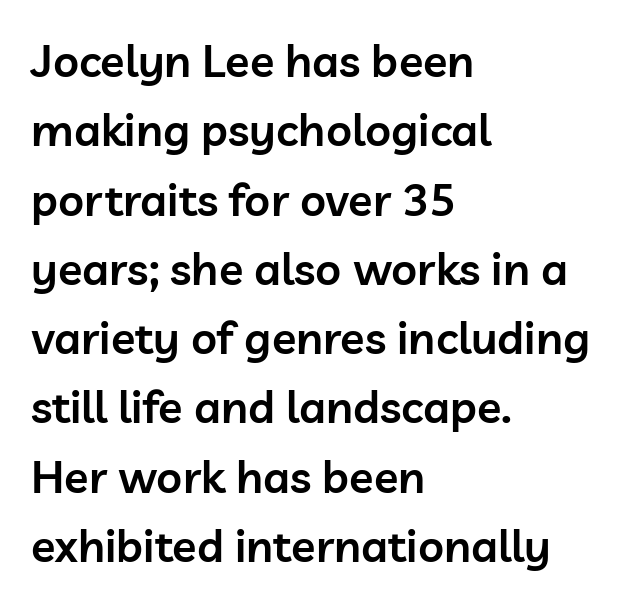
Q: Is the text bold? A: Semi-bold.
Q: Is the text italic (slanted)? A: No, it is upright.
Q: Is the typeface a serif or a sans-serif typeface? A: Sans-serif.
Q: Is the text underlined? A: No.
Q: How is the paragraph aligned? A: Left-aligned.
Q: Is the spacing between letters normal or unusually wide? A: Normal.
Q: Is the spacing between lines tight, normal or loose? A: Normal.
Q: Width (condensed, normal, or wide)? A: Normal.
Q: Stroke contrast? A: Low.
Q: x-height? A: Medium.
Q: Monospaced? A: No.
